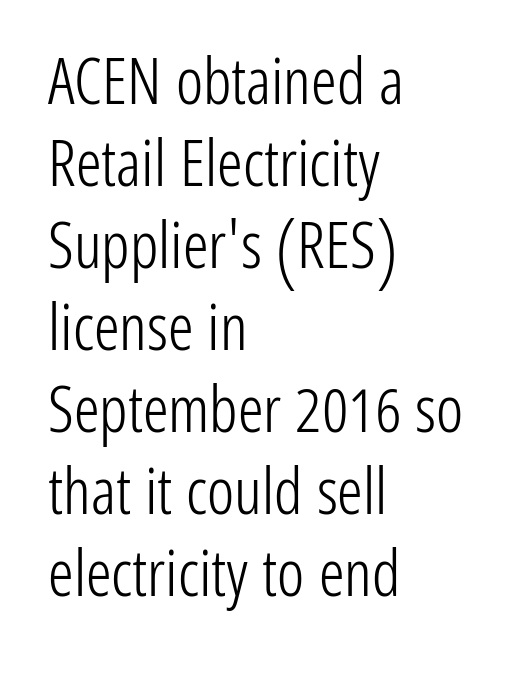
{"serif": "no", "italic": "no", "bold": "no", "weight": "light", "width": "condensed", "stroke_contrast": "low", "x_height": "medium", "monospaced": "no", "underline": "no", "align": "left", "line_spacing": "normal", "line_spacing_ratio": 1.28, "letter_spacing": "normal", "letter_spacing_em": 0.0, "glyph_px": 64}
